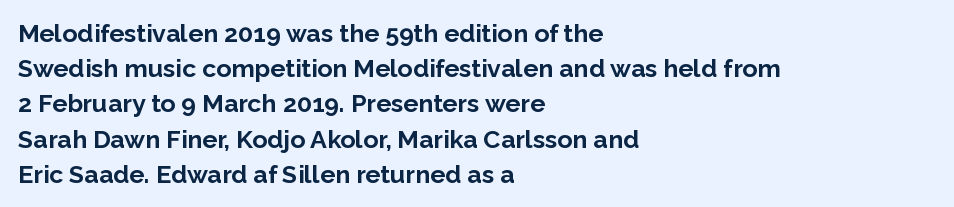
Here the glyphs are tracked normally, forming tight word shapes. Posture: upright roman. Plain, unruled lines of type. Leading matches the norm, producing a regular column.
